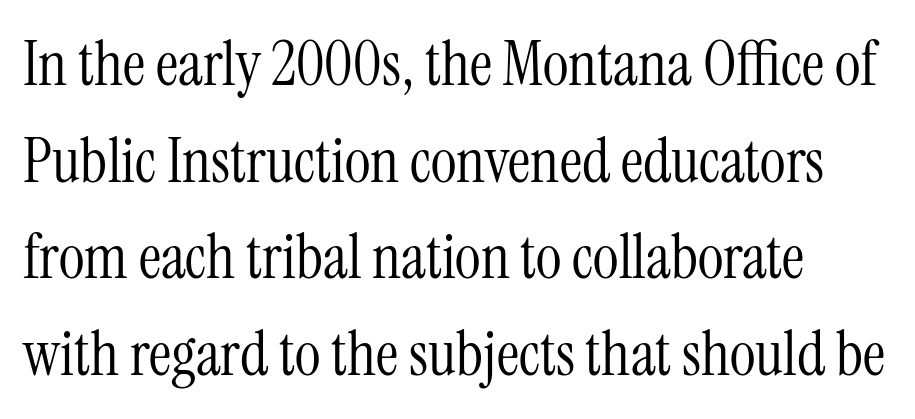
The rendering keeps characters at their native spacing. The glyphs in this specimen are seriffed. The specimen reads as upright at a glance. Bold? No — there's no thickening of the strokes. Casual observation: everything's shoved over to the left.
